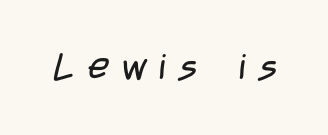
{"serif": "no", "bold": "no", "weight": "regular", "width": "condensed", "stroke_contrast": "low", "x_height": "large", "monospaced": "no", "underline": "no", "letter_spacing": "wide", "letter_spacing_em": 0.36, "glyph_px": 36}
